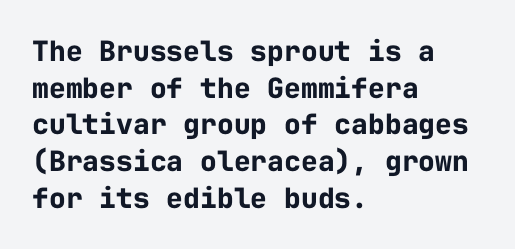
The image shows 28 px bold sans-serif type, upright, monospaced; set left-aligned, normal line spacing (1.31x), normal letter spacing, not underlined; low stroke contrast and a medium x-height.
